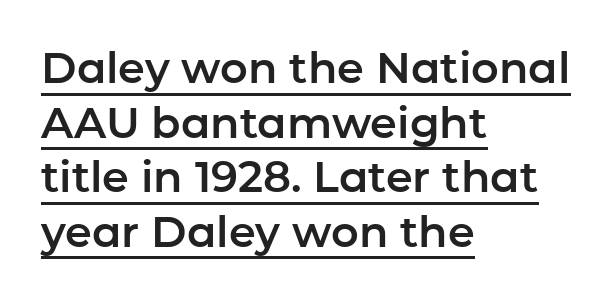
{"serif": "no", "italic": "no", "width": "normal", "stroke_contrast": "low", "x_height": "medium", "monospaced": "no", "underline": "yes", "align": "left", "line_spacing": "normal", "line_spacing_ratio": 1.27, "letter_spacing": "normal", "letter_spacing_em": 0.0, "glyph_px": 43}
